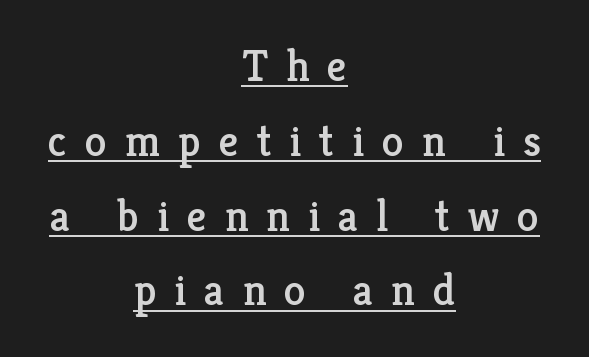
Q: Is the text italic (slanted)? A: No, it is upright.
Q: Is the typeface a serif or a sans-serif typeface? A: Serif.
Q: Is the text underlined? A: Yes.
Q: How is the paragraph aligned? A: Centered.
Q: Is the spacing between letters normal or unusually wide? A: Unusually wide.
Q: Is the spacing between lines tight, normal or loose? A: Normal.
Q: Width (condensed, normal, or wide)? A: Normal.
Q: Stroke contrast? A: Low.
Q: x-height? A: Medium.
Q: Monospaced? A: No.
